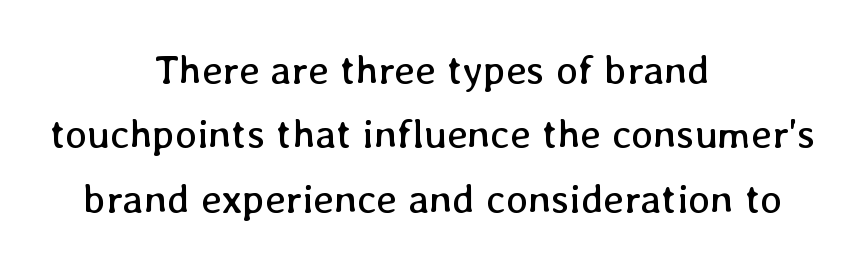
Q: Is the text bold? A: No.
Q: Is the text italic (slanted)? A: No, it is upright.
Q: Is the text underlined? A: No.
Q: How is the paragraph aligned? A: Centered.
Q: Is the spacing between letters normal or unusually wide? A: Normal.
Q: Is the spacing between lines tight, normal or loose? A: Normal.
Q: Width (condensed, normal, or wide)? A: Normal.
Q: Stroke contrast? A: Low.
Q: x-height? A: Medium.
Q: Monospaced? A: No.
